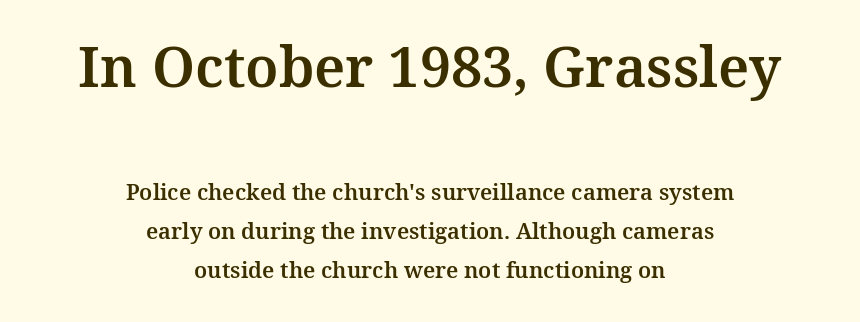
Here the glyphs are tracked normally, forming tight word shapes. A typesetter would call this proportional, since set widths differ per character. The passage shown is typeset with a serif family. Neither beginnings nor endings align; midpoints do. Italic? Not at all — the glyphs are vertical. The area under the type is left untouched.
